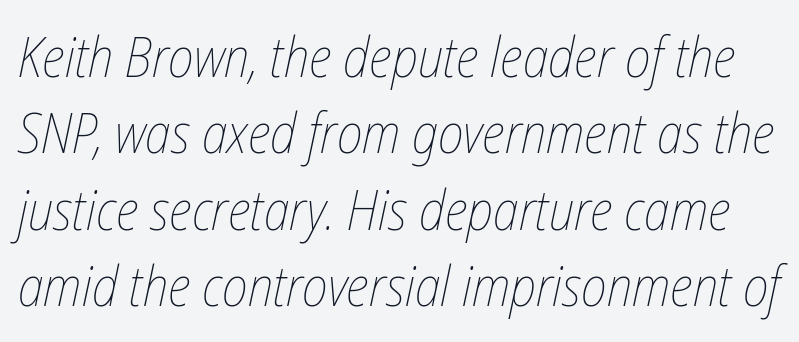
{"italic": "yes", "lean": "right", "slant_degrees": 12, "bold": "no", "weight": "thin", "width": "condensed", "stroke_contrast": "low", "x_height": "medium", "monospaced": "no", "underline": "no", "line_spacing": "normal", "line_spacing_ratio": 1.39, "letter_spacing": "normal", "letter_spacing_em": 0.0, "glyph_px": 55}
